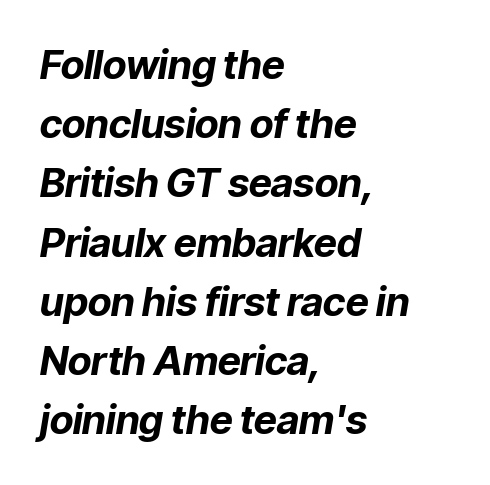
{"italic": "yes", "lean": "right", "slant_degrees": 9, "bold": "yes", "weight": "bold", "width": "normal", "stroke_contrast": "low", "x_height": "medium", "monospaced": "no", "underline": "no", "align": "left", "line_spacing": "normal", "line_spacing_ratio": 1.48, "letter_spacing": "normal", "letter_spacing_em": 0.0, "glyph_px": 40}
